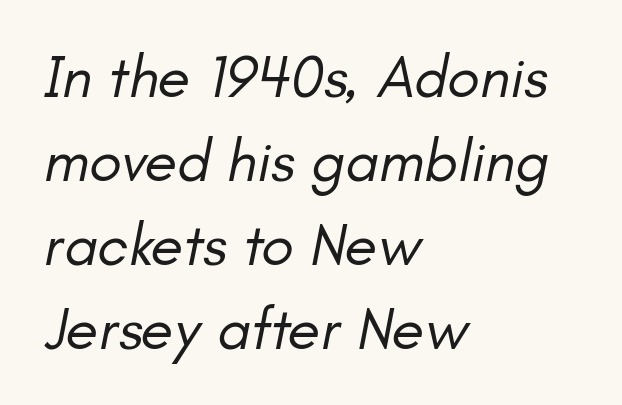
Q: Is the text bold? A: No.
Q: Is the text italic (slanted)? A: Yes, it leans right by about 11 degrees.
Q: Is the text underlined? A: No.
Q: How is the paragraph aligned? A: Left-aligned.
Q: Is the spacing between letters normal or unusually wide? A: Normal.
Q: Is the spacing between lines tight, normal or loose? A: Normal.
Q: Width (condensed, normal, or wide)? A: Normal.
Q: Stroke contrast? A: Low.
Q: x-height? A: Small.
Q: Monospaced? A: No.
